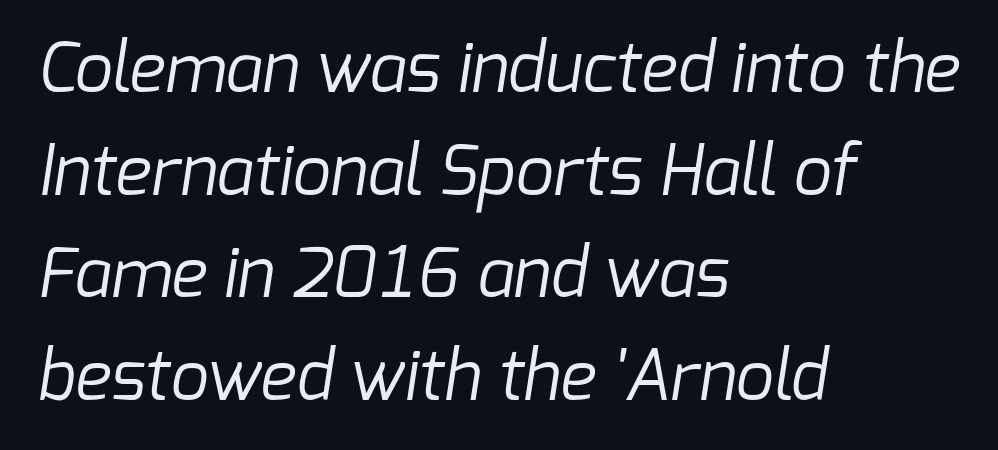
Q: Is the text bold? A: No.
Q: Is the typeface a serif or a sans-serif typeface? A: Sans-serif.
Q: Is the text underlined? A: No.
Q: How is the paragraph aligned? A: Left-aligned.
Q: Is the spacing between letters normal or unusually wide? A: Normal.
Q: Is the spacing between lines tight, normal or loose? A: Normal.
Q: Width (condensed, normal, or wide)? A: Normal.
Q: Stroke contrast? A: Low.
Q: x-height? A: Medium.
Q: Monospaced? A: No.
